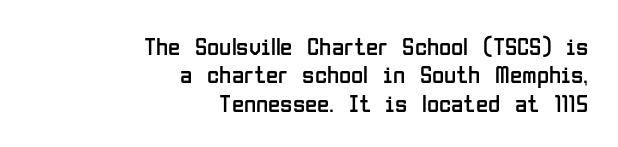
Students, note that the glyphs here touch the page at normal intervals. Clear beneath every line of the passage. Typeset ragged left — the right edge is the straight one. No chunkiness to these letters — they're not bold. The passage shown stacks its lines with hardly any gap. Does the lettering tilt? It doesn't — this is upright.
